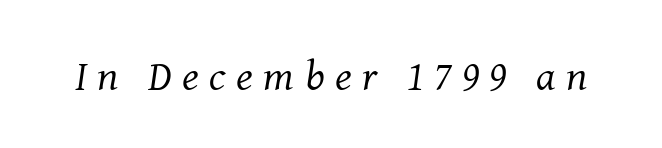
{"serif": "yes", "italic": "yes", "lean": "right", "slant_degrees": 8, "bold": "no", "weight": "regular", "width": "normal", "stroke_contrast": "medium", "x_height": "medium", "monospaced": "no", "underline": "no", "letter_spacing": "wide", "letter_spacing_em": 0.24, "glyph_px": 43}
